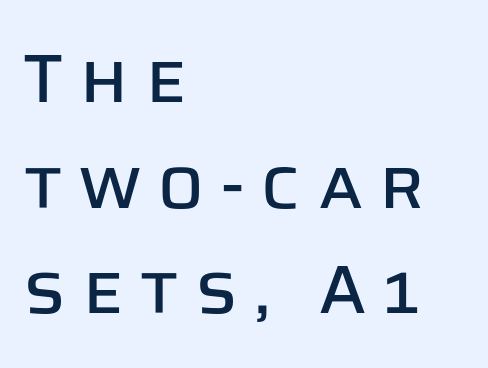
{"serif": "no", "italic": "no", "width": "normal", "stroke_contrast": "low", "x_height": "large", "monospaced": "no", "underline": "no", "align": "left", "line_spacing": "normal", "line_spacing_ratio": 1.53, "letter_spacing": "wide", "letter_spacing_em": 0.23, "glyph_px": 69}
